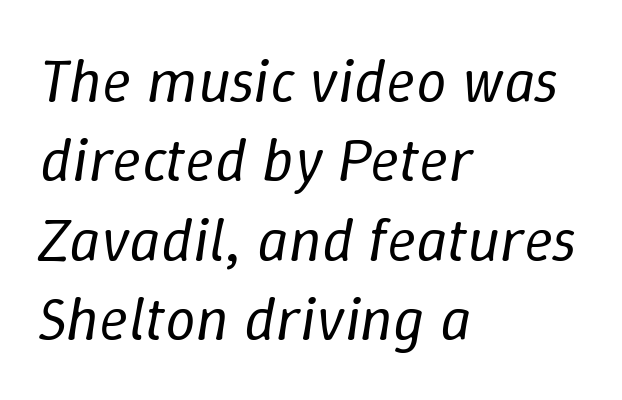
The image shows 61 px regular-weight type, italic (leaning right); set left-aligned, normal line spacing (1.3x), normal letter spacing, not underlined; low stroke contrast and a medium x-height.
